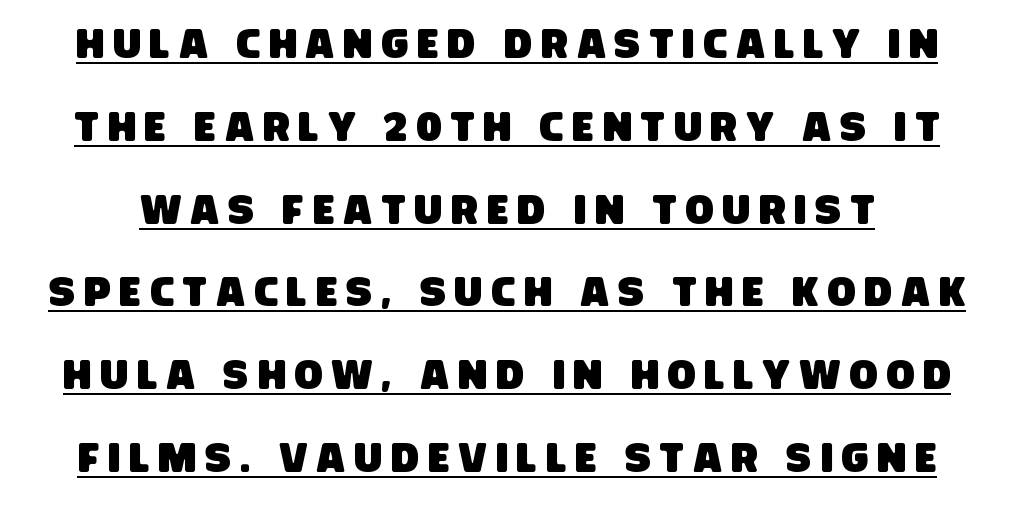
The image shows 41 px condensed sans-serif type; set loose line spacing (2.02x), unusually wide letter spacing (+0.22 em), underlined; low stroke contrast and a large x-height.
